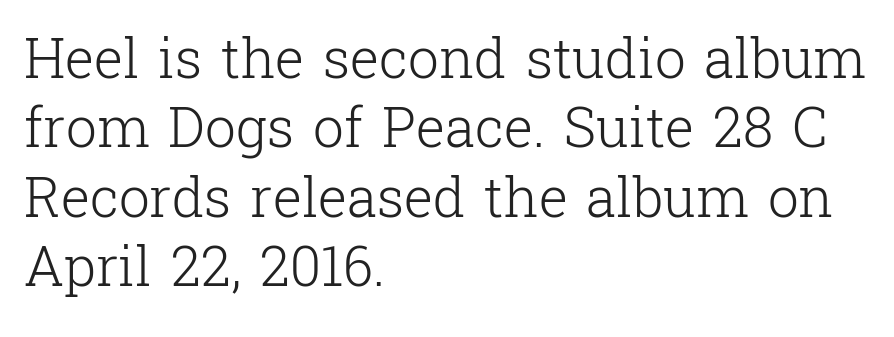
{"serif": "yes", "italic": "no", "bold": "no", "weight": "light", "width": "normal", "stroke_contrast": "low", "x_height": "medium", "monospaced": "no", "underline": "no", "align": "left", "line_spacing": "normal", "line_spacing_ratio": 1.26, "letter_spacing": "normal", "letter_spacing_em": 0.0, "glyph_px": 55}
